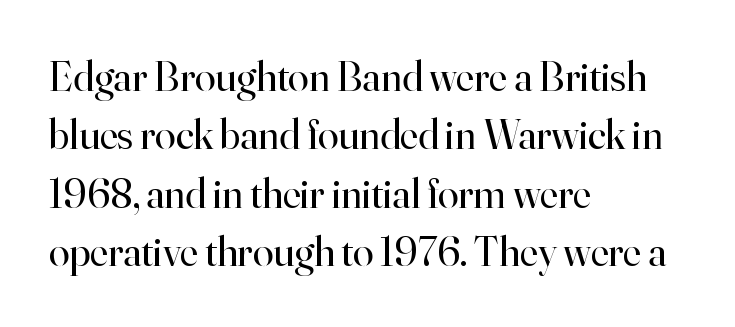
{"serif": "yes", "italic": "no", "bold": "no", "weight": "regular", "width": "normal", "stroke_contrast": "high", "x_height": "small", "monospaced": "no", "underline": "no", "align": "left", "line_spacing": "normal", "line_spacing_ratio": 1.39, "letter_spacing": "normal", "letter_spacing_em": 0.0, "glyph_px": 42}
